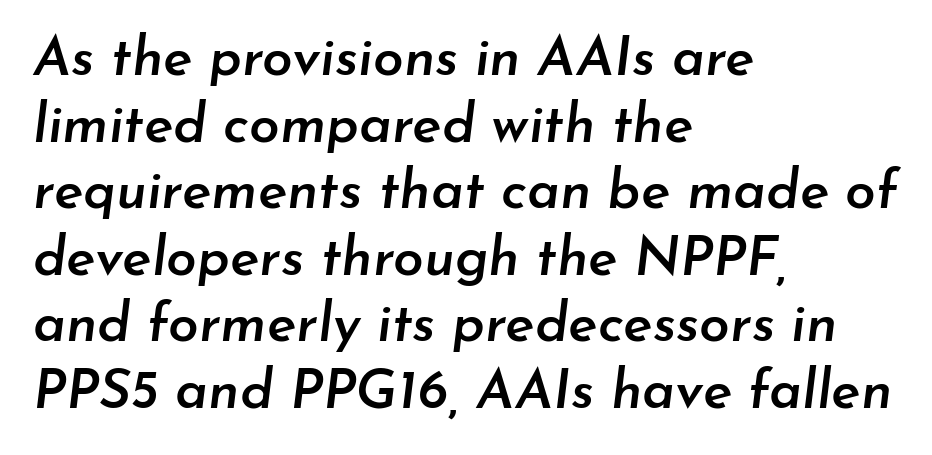
Posture: slanted. The passage shown has conventional tracking throughout. Rule under the text: the space is simply empty. Here the designer chose a conventional face with non-uniform glyph widths. The lines in this sample share a left origin and differ only in where they stop. The strokes are fattened partway — semibold, not bold.
